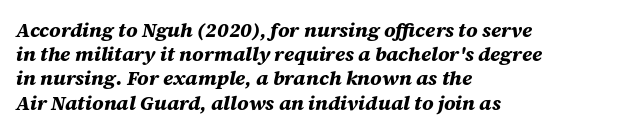
Q: Is the text bold? A: Yes.
Q: Is the text italic (slanted)? A: Yes, it leans right by about 12 degrees.
Q: Is the text underlined? A: No.
Q: How is the paragraph aligned? A: Left-aligned.
Q: Is the spacing between letters normal or unusually wide? A: Normal.
